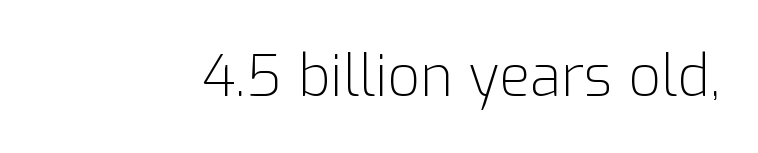
Ascenders rise straight up at ninety degrees. The area under the type is left untouched. Do the characters align in a grid? No, the font is proportional. This sample uses plain, unmodified letter spacing. Classification — sans serif. The passage shown is not bold in any degree.
